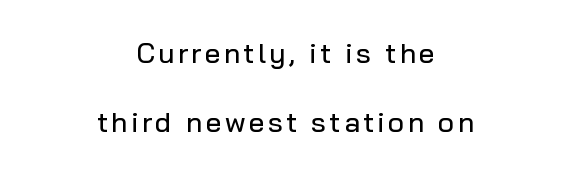
Q: Is the text italic (slanted)? A: No, it is upright.
Q: Is the typeface a serif or a sans-serif typeface? A: Sans-serif.
Q: Is the text underlined? A: No.
Q: How is the paragraph aligned? A: Centered.
Q: Is the spacing between lines tight, normal or loose? A: Loose.
Q: Width (condensed, normal, or wide)? A: Normal.
Q: Stroke contrast? A: Low.
Q: x-height? A: Medium.
Q: Monospaced? A: No.
